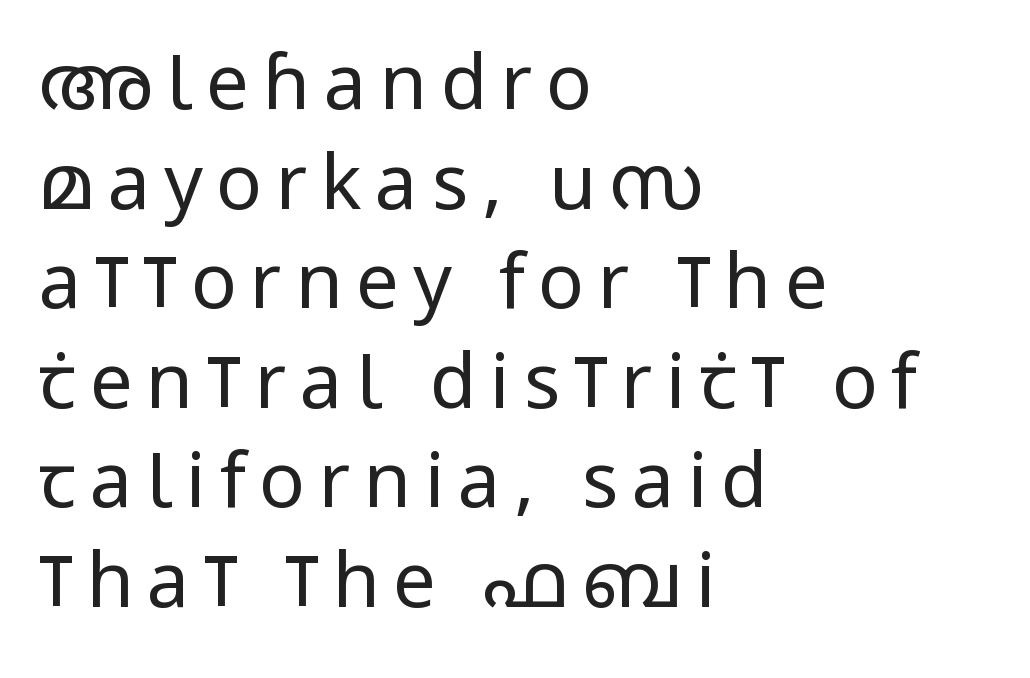
{"serif": "no", "italic": "no", "bold": "no", "weight": "regular", "width": "condensed", "stroke_contrast": "low", "x_height": "large", "monospaced": "no", "underline": "no", "align": "left", "line_spacing": "normal", "line_spacing_ratio": 1.31, "glyph_px": 76}
